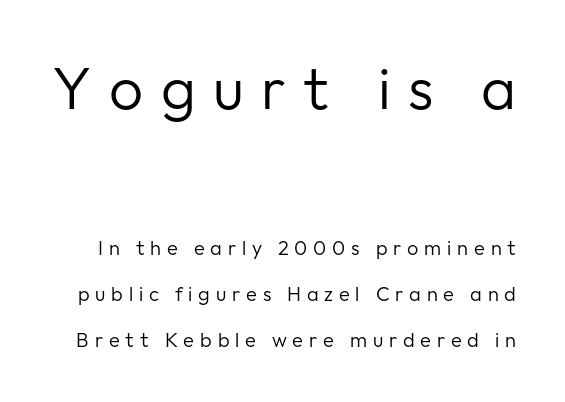
The passage shown has open, widely tracked lettering throughout. Any mark beneath the type? The region is blank. The font is comparable to plain body text, perhaps lighter. The emphasis by scale lands on block number one, above.
